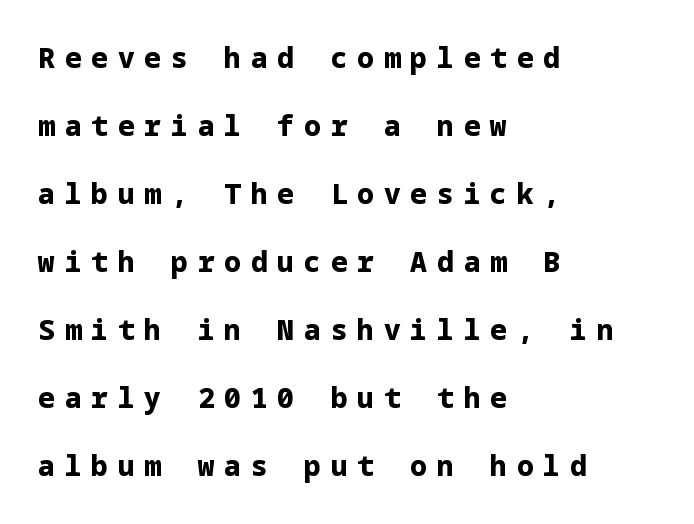
The image shows 28 px bold sans-serif type, upright; set left-aligned, loose line spacing (2.43x), unusually wide letter spacing (+0.35 em), not underlined; low stroke contrast and a medium x-height.
